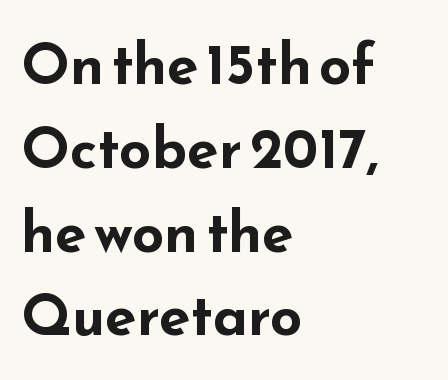
Q: Is the text bold? A: Yes.
Q: Is the text italic (slanted)? A: No, it is upright.
Q: Is the typeface a serif or a sans-serif typeface? A: Sans-serif.
Q: Is the text underlined? A: No.
Q: How is the paragraph aligned? A: Left-aligned.
Q: Is the spacing between letters normal or unusually wide? A: Normal.
Q: Is the spacing between lines tight, normal or loose? A: Normal.
Q: Width (condensed, normal, or wide)? A: Wide.
Q: Stroke contrast? A: Low.
Q: x-height? A: Small.
Q: Monospaced? A: No.
